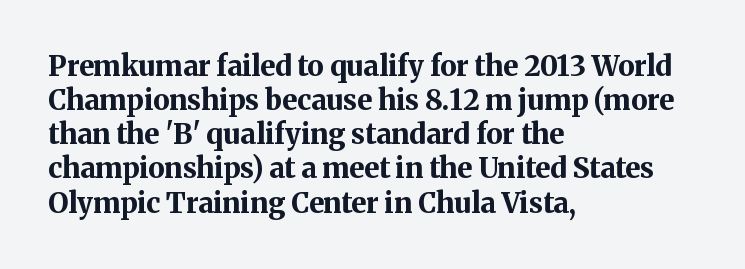
The image shows 28 px bold serif type, upright; set left-aligned, line spacing 1.22x, normal letter spacing, not underlined; medium stroke contrast and a medium x-height.
